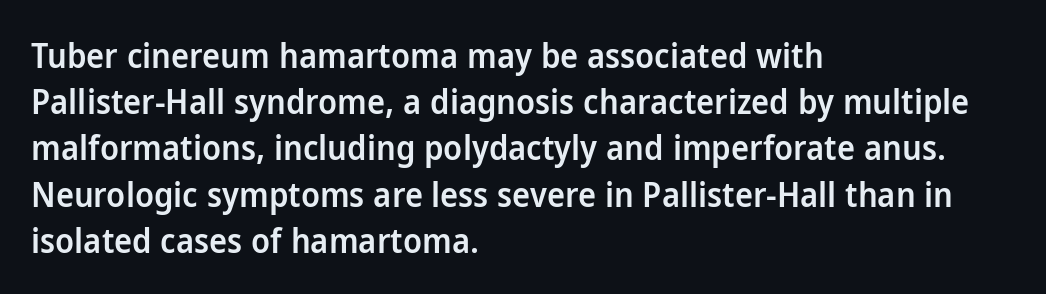
Q: Is the text bold? A: Semi-bold.
Q: Is the text italic (slanted)? A: No, it is upright.
Q: Is the typeface a serif or a sans-serif typeface? A: Sans-serif.
Q: Is the text underlined? A: No.
Q: How is the paragraph aligned? A: Left-aligned.
Q: Is the spacing between letters normal or unusually wide? A: Normal.
Q: Is the spacing between lines tight, normal or loose? A: Normal.
Q: Width (condensed, normal, or wide)? A: Normal.
Q: Stroke contrast? A: Low.
Q: x-height? A: Medium.
Q: Monospaced? A: No.
